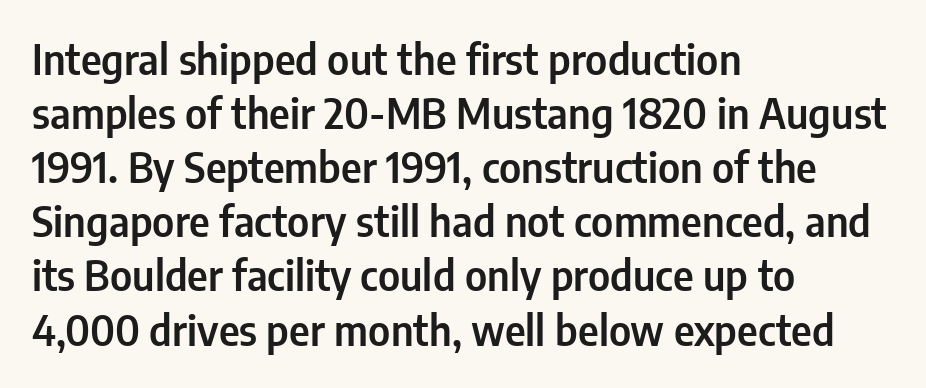
The rendering uses natural spacing where letterforms have individual widths. Reading down the block, your eye returns to a fixed left position each line. Beneath every word, the page is bare. The passage shown is typeset with a sans-serif family. This block has exactly the height ordinary leading produces. Quick note: not italic, upright.
